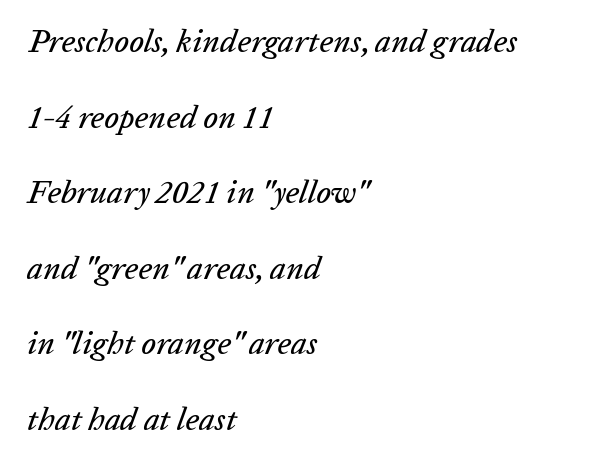
The image shows 32 px text type, italic (leaning right); set left-aligned, loose line spacing (2.36x), normal letter spacing, not underlined; low stroke contrast and a medium x-height.
